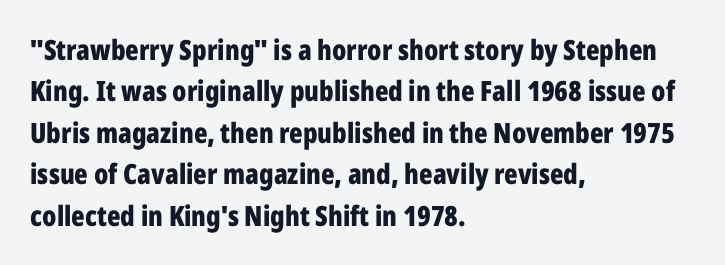
The typeface chosen for these lines omits serifs. The designer left line spacing at the default. The paragraph shown leans on its left margin. Every stem runs plumb, perpendicular to the baseline. The rendering uses natural spacing where letterforms have individual widths.
